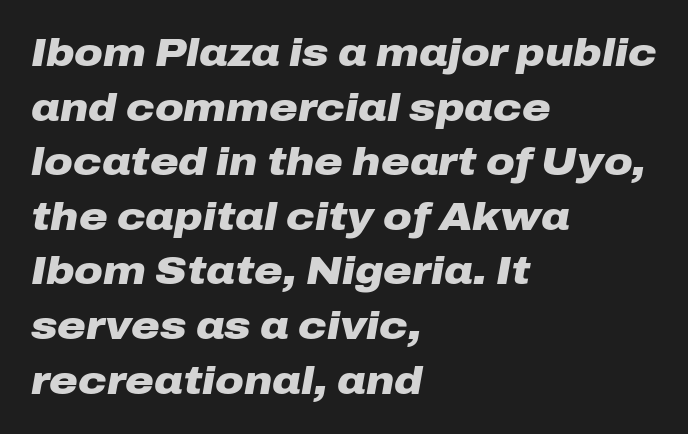
A typesetter would call this proportional, since set widths differ per character. Descenders are the only things crossing below the line. Leading matches the norm, producing a regular column. Tracking here is standard; glyphs follow each other at the usual distance. The compositor pushed each line to the left boundary. Strong, thick strokes mark this as bold type.
